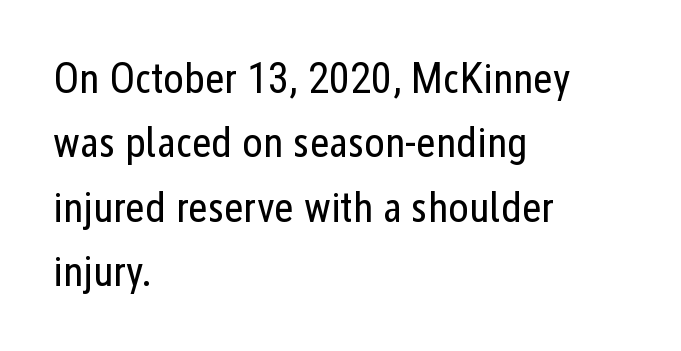
{"serif": "no", "italic": "no", "bold": "no", "weight": "regular", "width": "condensed", "stroke_contrast": "low", "x_height": "medium", "monospaced": "no", "underline": "no", "align": "left", "line_spacing": "normal", "line_spacing_ratio": 1.5, "letter_spacing": "normal", "letter_spacing_em": 0.0, "glyph_px": 43}
